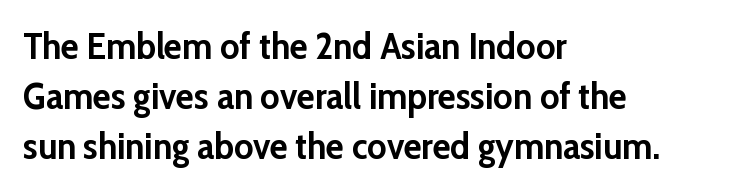
{"serif": "no", "italic": "no", "bold": "yes", "weight": "semibold", "width": "normal", "stroke_contrast": "low", "x_height": "medium", "monospaced": "no", "underline": "no", "align": "left", "line_spacing": "normal", "line_spacing_ratio": 1.35, "letter_spacing": "normal", "letter_spacing_em": 0.0, "glyph_px": 37}
